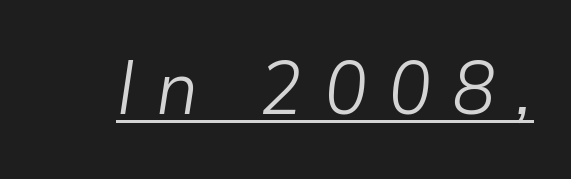
Loose tracking; the words dissolve into strings of separated letters. If you drew a line through each stem, it would be angled. Every word sits above its own underline. Stems and bowls with no extra thickness — not bold. The letters advance in unequal steps, a hallmark of proportional type.
